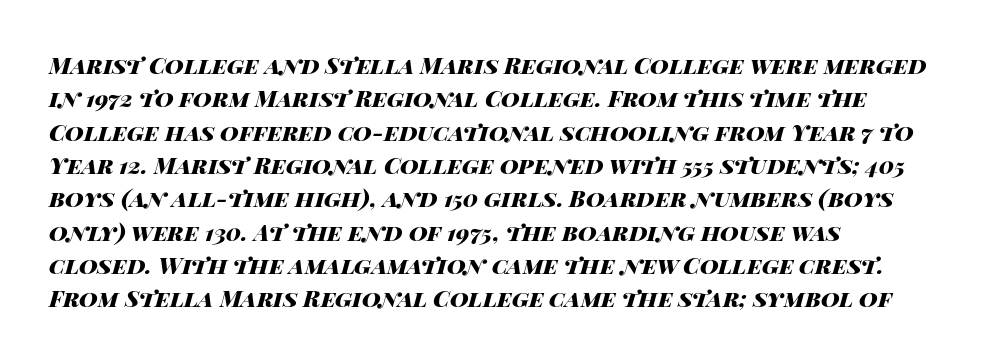
The image shows 23 px bold type, italic (leaning right); set left-aligned, normal line spacing (1.45x), normal letter spacing, not underlined.
